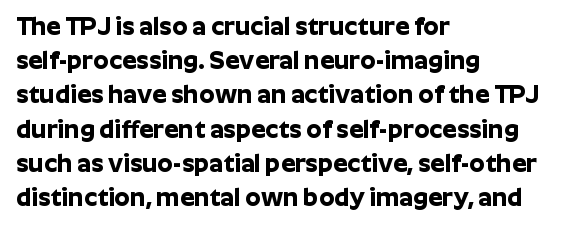
Q: Is the text bold? A: Yes.
Q: Is the text italic (slanted)? A: No, it is upright.
Q: Is the text underlined? A: No.
Q: How is the paragraph aligned? A: Left-aligned.
Q: Is the spacing between letters normal or unusually wide? A: Normal.
Q: Is the spacing between lines tight, normal or loose? A: Normal.
